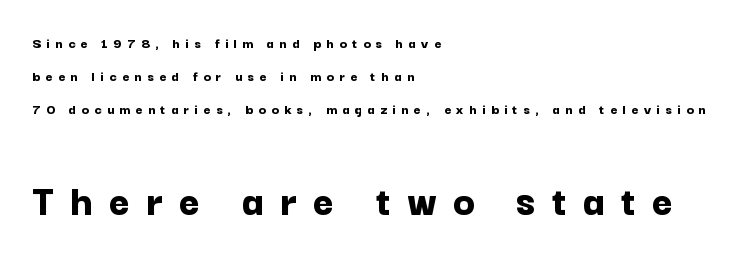
Q: Is the text bold? A: Yes.
Q: Is the text italic (slanted)? A: No, it is upright.
Q: Is the typeface a serif or a sans-serif typeface? A: Sans-serif.
Q: Is the text underlined? A: No.
Q: How is the paragraph aligned? A: Left-aligned.
Q: Is the spacing between letters normal or unusually wide? A: Unusually wide.
Q: Is the spacing between lines tight, normal or loose? A: Loose.
Q: Which block of text is set in a larger size, the first (top) or the second (bottom)? A: The second (bottom) one.
Q: Width (condensed, normal, or wide)? A: Normal.
Q: Stroke contrast? A: Low.
Q: x-height? A: Medium.
Q: Monospaced? A: No.
